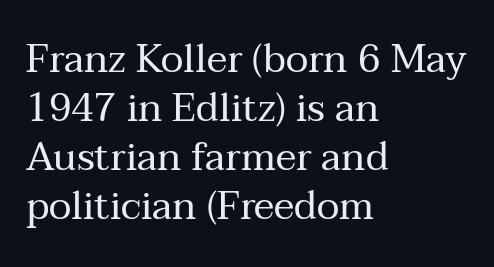
Q: Is the text bold? A: No.
Q: Is the text italic (slanted)? A: No, it is upright.
Q: Is the typeface a serif or a sans-serif typeface? A: Serif.
Q: Is the text underlined? A: No.
Q: How is the paragraph aligned? A: Left-aligned.
Q: Is the spacing between letters normal or unusually wide? A: Normal.
Q: Is the spacing between lines tight, normal or loose? A: Normal.
Q: Width (condensed, normal, or wide)? A: Normal.
Q: Stroke contrast? A: Medium.
Q: x-height? A: Medium.
Q: Monospaced? A: No.
